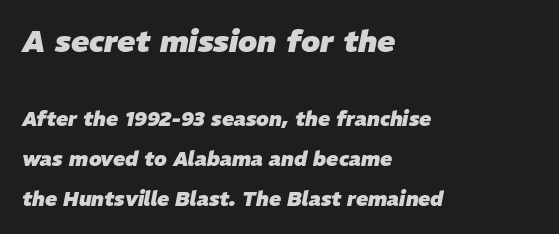
The image shows 30 px heavy type, italic (leaning right); set left-aligned, loose line spacing (2.0x), normal letter spacing, not underlined; the first (top) block is 1.5x larger; low stroke contrast and a medium x-height.
